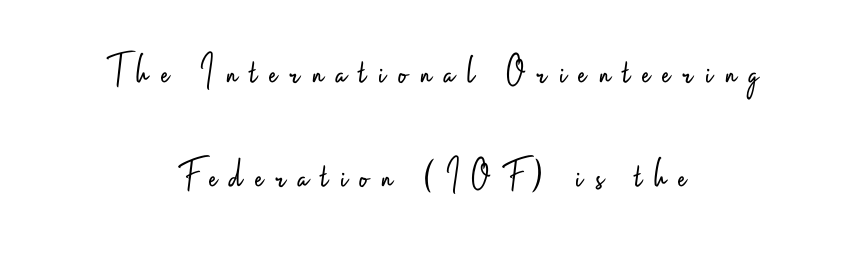
The image shows 42 px light, condensed sans-serif type; set centered, loose line spacing (2.47x), unusually wide letter spacing (+0.3 em), not underlined; low stroke contrast and a small x-height.
